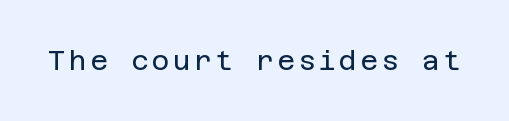
{"italic": "no", "bold": "no", "underline": "no", "glyph_px": 27}
